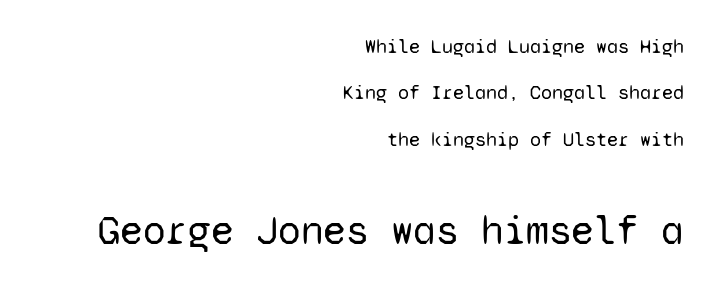
{"serif": "no", "italic": "no", "bold": "no", "weight": "regular", "width": "normal", "stroke_contrast": "low", "x_height": "medium", "monospaced": "yes", "underline": "no", "align": "right", "line_spacing": "loose", "line_spacing_ratio": 2.32, "letter_spacing": "normal", "letter_spacing_em": 0.0, "larger_block": "second", "size_ratio": 2.05, "glyph_px": 41}
